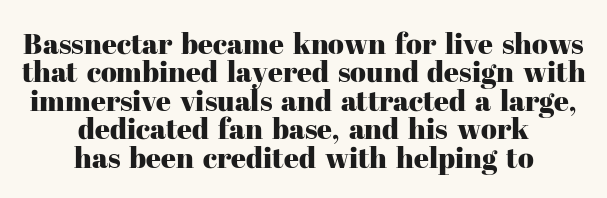
Q: Is the text italic (slanted)? A: No, it is upright.
Q: Is the typeface a serif or a sans-serif typeface? A: Serif.
Q: Is the text underlined? A: No.
Q: How is the paragraph aligned? A: Centered.
Q: Is the spacing between letters normal or unusually wide? A: Normal.
Q: Is the spacing between lines tight, normal or loose? A: Tight.
Q: Width (condensed, normal, or wide)? A: Normal.
Q: Stroke contrast? A: High.
Q: x-height? A: Medium.
Q: Monospaced? A: No.
